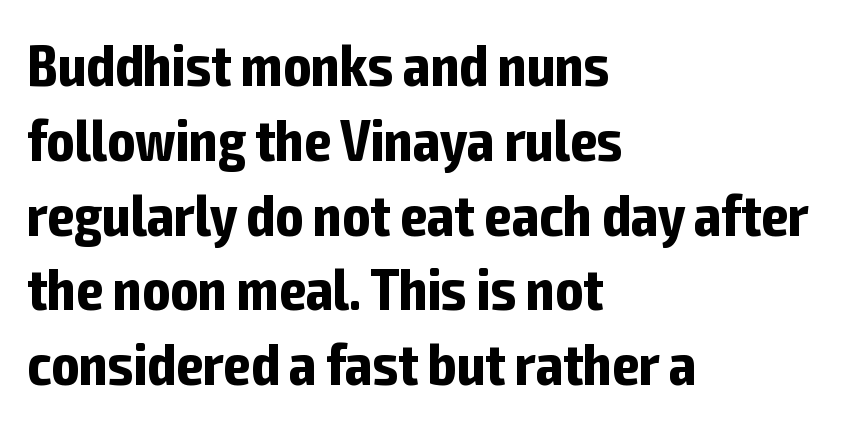
Q: Is the text bold? A: Yes.
Q: Is the text italic (slanted)? A: No, it is upright.
Q: Is the typeface a serif or a sans-serif typeface? A: Sans-serif.
Q: Is the text underlined? A: No.
Q: How is the paragraph aligned? A: Left-aligned.
Q: Is the spacing between letters normal or unusually wide? A: Normal.
Q: Is the spacing between lines tight, normal or loose? A: Normal.
Q: Width (condensed, normal, or wide)? A: Condensed.
Q: Stroke contrast? A: Low.
Q: x-height? A: Medium.
Q: Monospaced? A: No.
